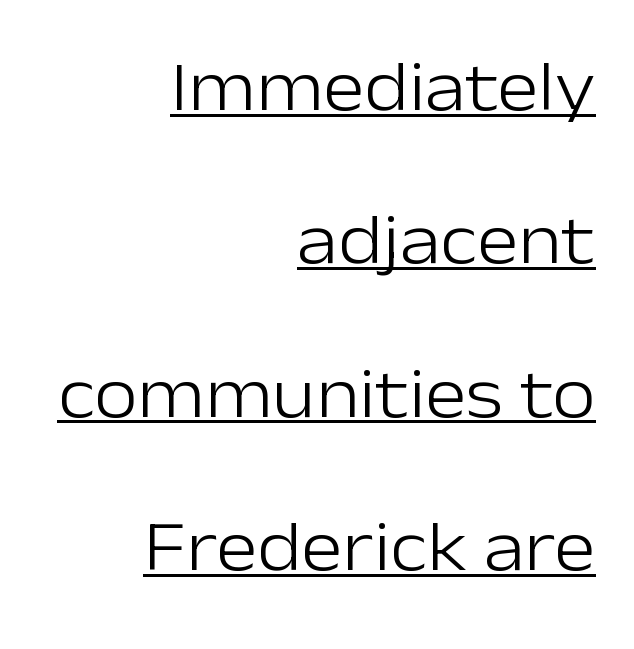
The face used here is proportionally spaced, like ordinary book or web type. Right-aligned paragraph, ragged on the left. Vertical spacing — loose. The font family rendered here belongs to the sans-serif group. Designer's note — italics off, roman on. The passage shown is underscored from start to finish.
